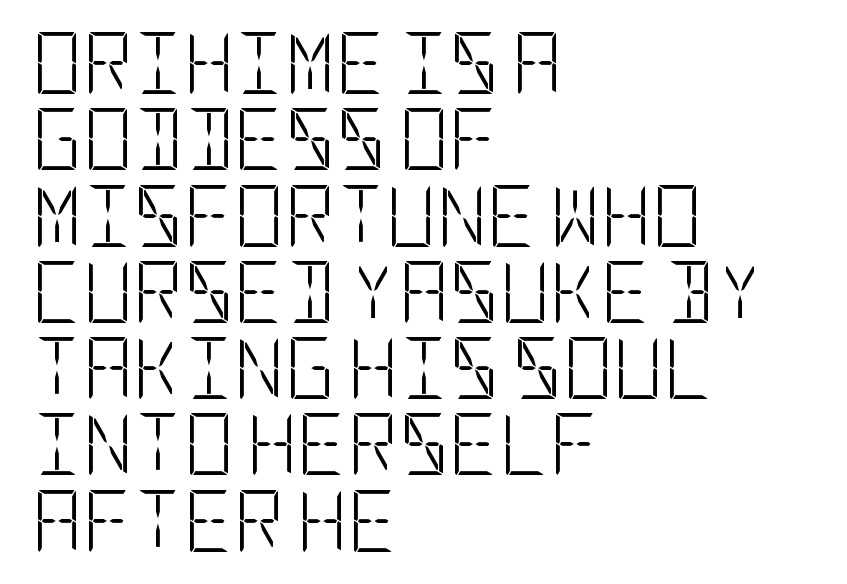
The image shows 62 px light, condensed sans-serif type, upright; set left-aligned, line spacing 1.23x, normal letter spacing, not underlined; low stroke contrast and a large x-height.
